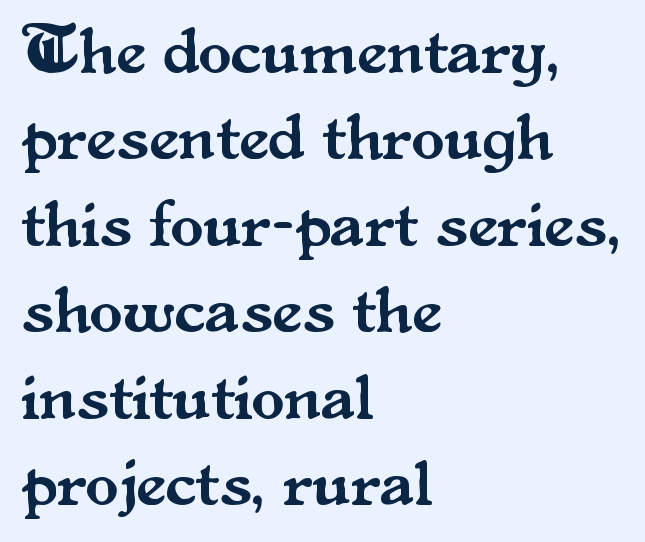
The image shows 67 px serif type, upright; set left-aligned, normal line spacing (1.29x), normal letter spacing, not underlined; medium stroke contrast and a small x-height.
